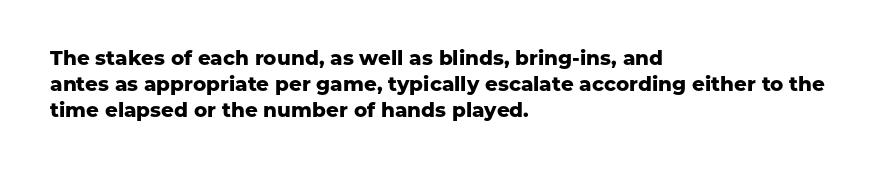
Q: Is the text bold? A: Yes.
Q: Is the text italic (slanted)? A: No, it is upright.
Q: Is the text underlined? A: No.
Q: How is the paragraph aligned? A: Left-aligned.
Q: Is the spacing between letters normal or unusually wide? A: Normal.
Q: Is the spacing between lines tight, normal or loose? A: Normal.
